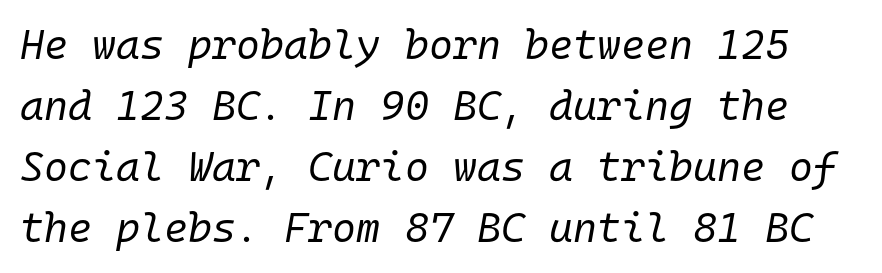
The image shows 41 px regular-weight type, italic (leaning right), monospaced; set normal line spacing (1.49x), normal letter spacing, not underlined; low stroke contrast and a medium x-height.
